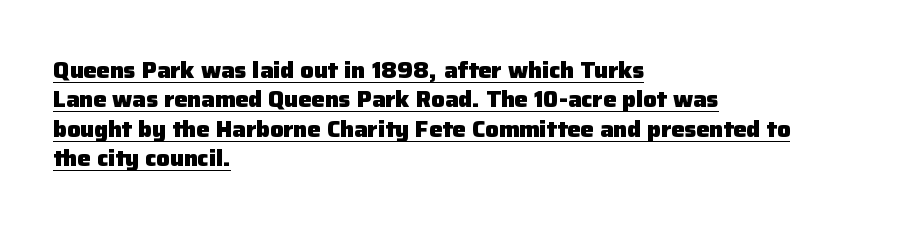
Which margin do the lines hug? The left one — the right edge is uneven. In terms of leading, this rendering sits right in the middle. No italicization has been applied; the sample stays upright. How heavy is the stroke? Heavy — this is a bold. Compared with undecorated copy, this sample adds a rule below the words.
